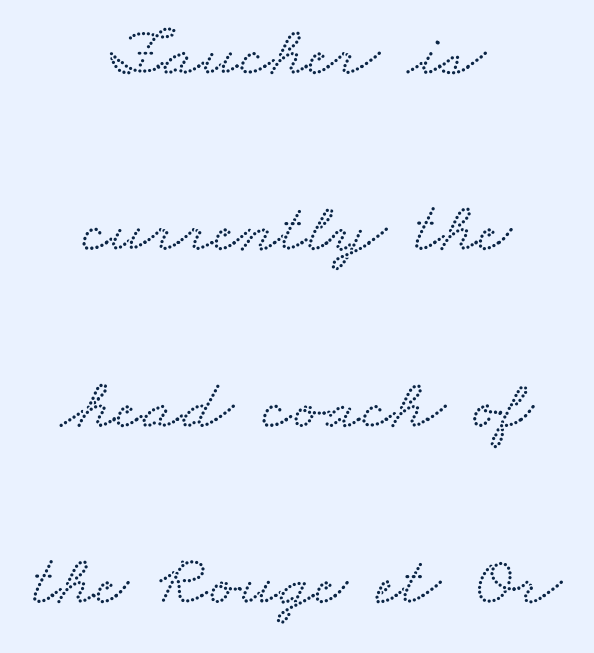
Character widths vary here, with narrow letters taking less room than wide ones. The gap between lines stays unmarked. The type family on display is of the serif kind. Characters follow at the spacing the type designer built in. Is the block centered? Yes — each line is placed symmetrically about the middle.
